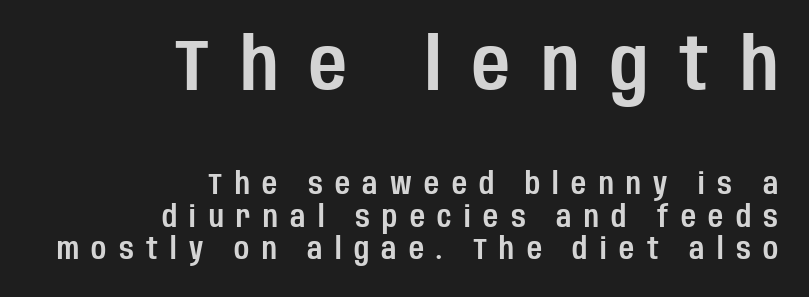
The image shows 73 px condensed sans-serif type, upright; set right-aligned, tight line spacing (1.11x), unusually wide letter spacing (+0.43 em), not underlined; the first (top) block is 2.52x larger; low stroke contrast and a large x-height.
